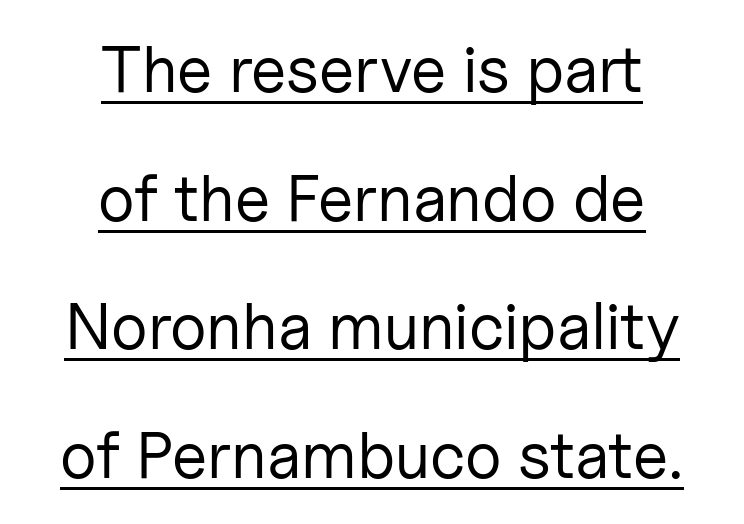
Q: Is the text bold? A: No.
Q: Is the text italic (slanted)? A: No, it is upright.
Q: Is the typeface a serif or a sans-serif typeface? A: Sans-serif.
Q: Is the text underlined? A: Yes.
Q: How is the paragraph aligned? A: Centered.
Q: Is the spacing between letters normal or unusually wide? A: Normal.
Q: Is the spacing between lines tight, normal or loose? A: Loose.
Q: Width (condensed, normal, or wide)? A: Normal.
Q: Stroke contrast? A: Low.
Q: x-height? A: Medium.
Q: Monospaced? A: No.
